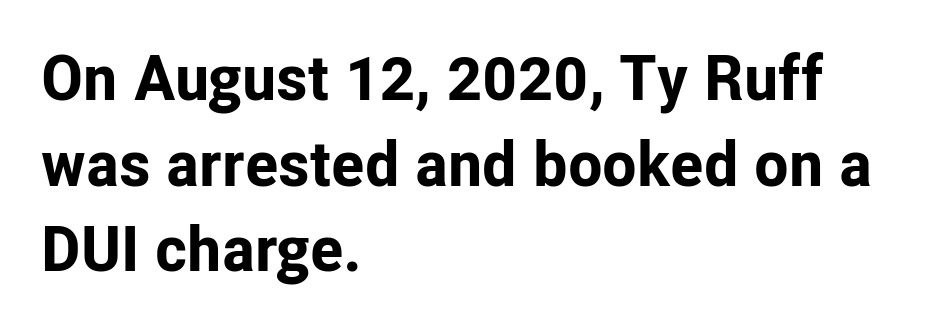
Q: Is the text bold? A: Yes.
Q: Is the text italic (slanted)? A: No, it is upright.
Q: Is the typeface a serif or a sans-serif typeface? A: Sans-serif.
Q: Is the text underlined? A: No.
Q: How is the paragraph aligned? A: Left-aligned.
Q: Is the spacing between letters normal or unusually wide? A: Normal.
Q: Is the spacing between lines tight, normal or loose? A: Normal.
Q: Width (condensed, normal, or wide)? A: Normal.
Q: Stroke contrast? A: Low.
Q: x-height? A: Medium.
Q: Monospaced? A: No.
